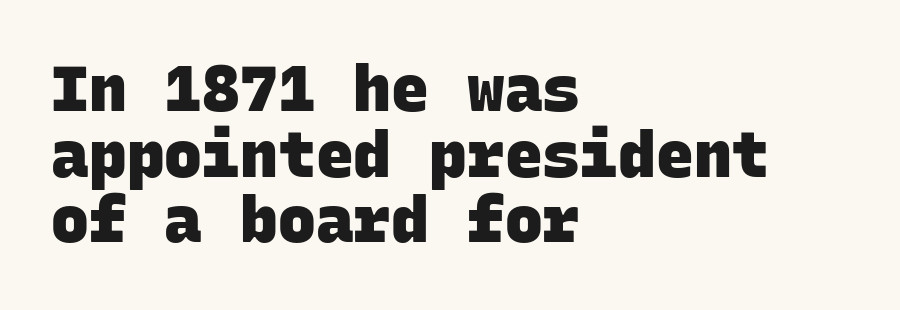
{"serif": "no", "bold": "yes", "weight": "heavy", "width": "normal", "stroke_contrast": "low", "x_height": "large", "monospaced": "yes", "underline": "no", "align": "left", "line_spacing": "tight", "line_spacing_ratio": 1.04, "letter_spacing": "normal", "letter_spacing_em": 0.0, "glyph_px": 63}
